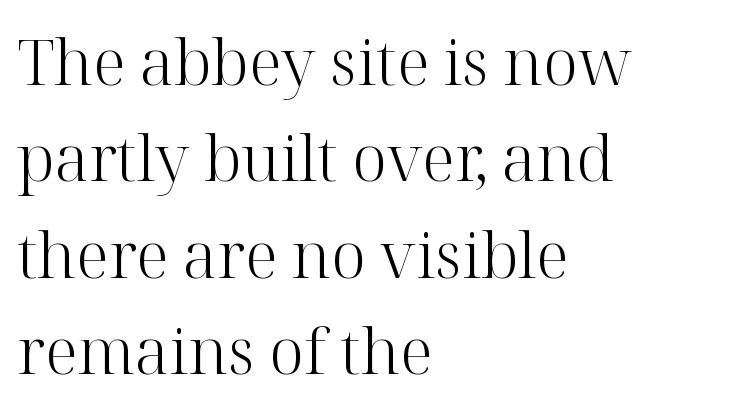
{"serif": "yes", "italic": "no", "bold": "no", "weight": "light", "width": "normal", "stroke_contrast": "high", "x_height": "medium", "monospaced": "no", "underline": "no", "align": "left", "line_spacing": "normal", "line_spacing_ratio": 1.53, "letter_spacing": "normal", "letter_spacing_em": 0.0, "glyph_px": 63}
